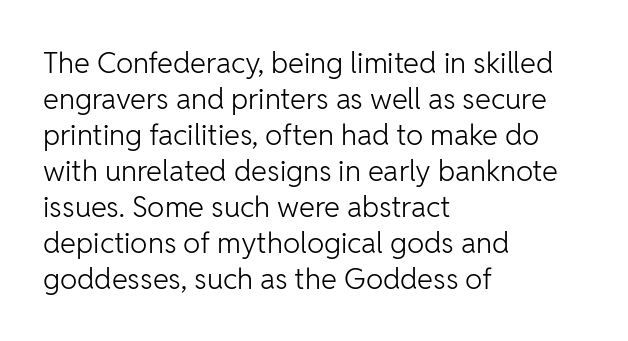
The image shows 29 px light sans-serif type, upright; set left-aligned, line spacing 1.24x, normal letter spacing, not underlined; low stroke contrast and a medium x-height.
